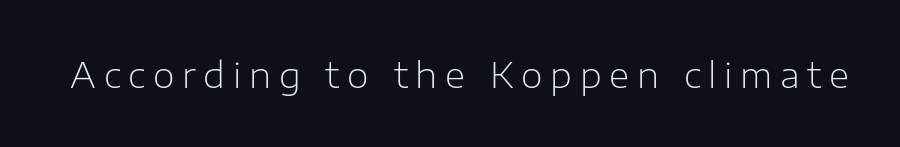
{"serif": "no", "italic": "no", "bold": "no", "weight": "light", "width": "normal", "stroke_contrast": "low", "x_height": "medium", "monospaced": "no", "underline": "no", "letter_spacing": "wide", "letter_spacing_em": 0.22, "glyph_px": 35}
